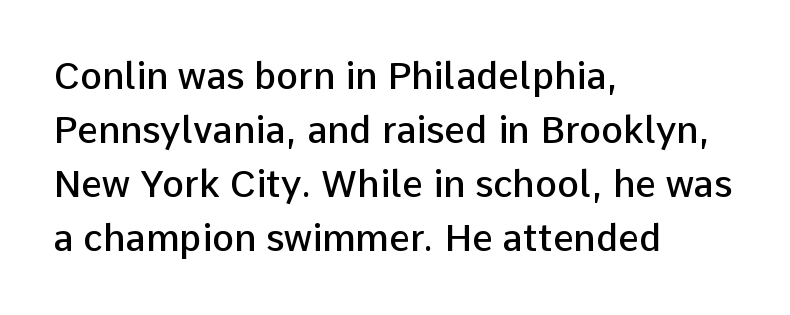
Q: Is the text bold? A: Semi-bold.
Q: Is the text italic (slanted)? A: No, it is upright.
Q: Is the typeface a serif or a sans-serif typeface? A: Sans-serif.
Q: Is the text underlined? A: No.
Q: How is the paragraph aligned? A: Left-aligned.
Q: Is the spacing between letters normal or unusually wide? A: Normal.
Q: Is the spacing between lines tight, normal or loose? A: Normal.
Q: Width (condensed, normal, or wide)? A: Normal.
Q: Stroke contrast? A: Low.
Q: x-height? A: Medium.
Q: Monospaced? A: No.
